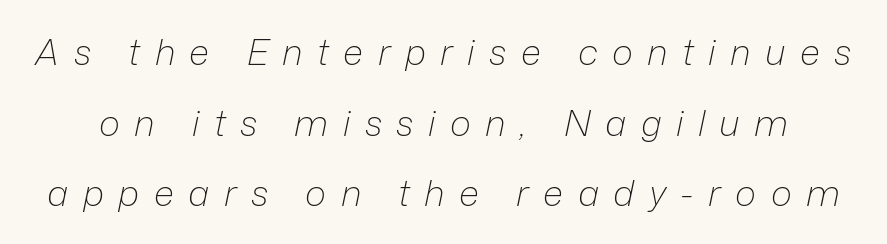
{"italic": "yes", "lean": "right", "slant_degrees": 12, "bold": "no", "weight": "light", "width": "normal", "stroke_contrast": "low", "x_height": "medium", "monospaced": "no", "underline": "no", "line_spacing": "loose", "line_spacing_ratio": 1.96, "letter_spacing": "wide", "letter_spacing_em": 0.4, "glyph_px": 36}
